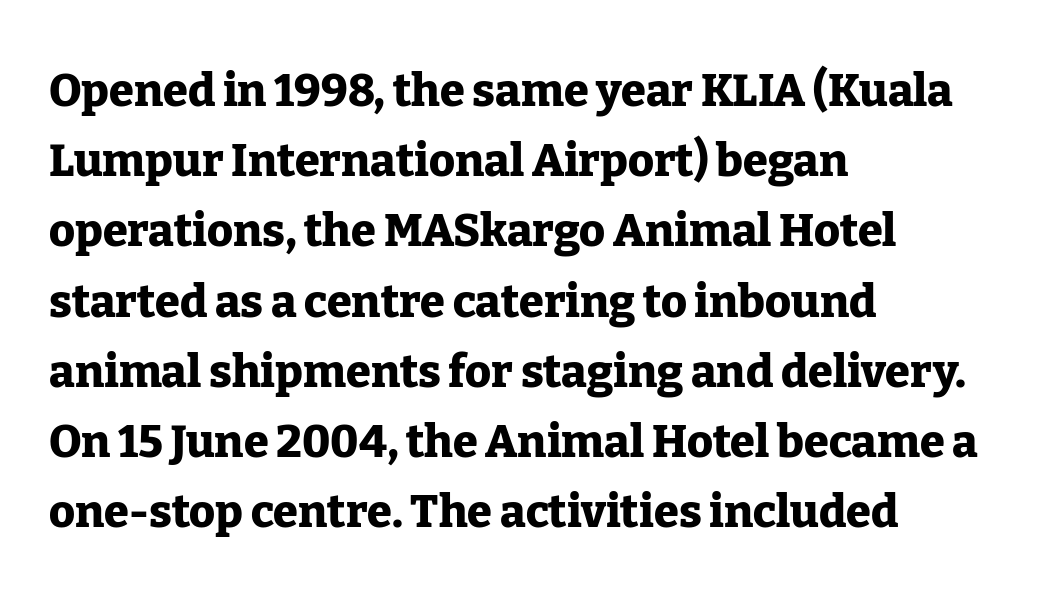
The image shows 45 px heavy serif type, upright; set left-aligned, normal line spacing (1.56x), normal letter spacing, not underlined; low stroke contrast and a medium x-height.
